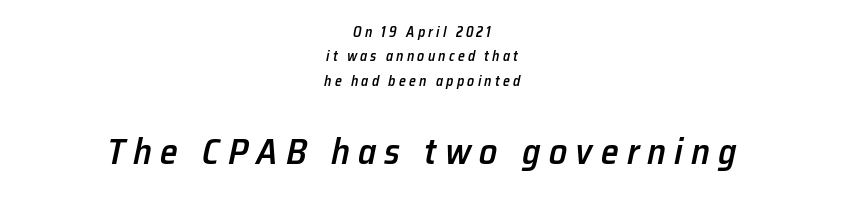
Q: Is the text bold? A: Semi-bold.
Q: Is the text italic (slanted)? A: Yes, it leans right by about 12 degrees.
Q: Is the text underlined? A: No.
Q: How is the paragraph aligned? A: Centered.
Q: Is the spacing between letters normal or unusually wide? A: Unusually wide.
Q: Which block of text is set in a larger size, the first (top) or the second (bottom)? A: The second (bottom) one.
Q: Width (condensed, normal, or wide)? A: Normal.
Q: Stroke contrast? A: Low.
Q: x-height? A: Medium.
Q: Monospaced? A: No.
